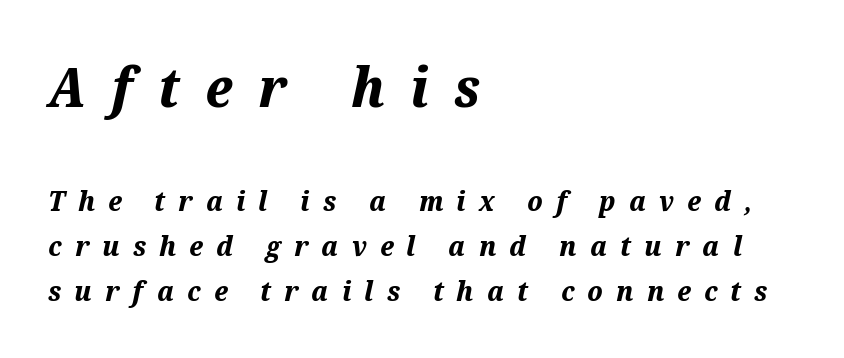
The image shows 55 px bold type, italic (leaning right); set left-aligned, normal line spacing (1.61x), unusually wide letter spacing (+0.47 em), not underlined; the first (top) block is 1.96x larger; medium stroke contrast and a medium x-height.
